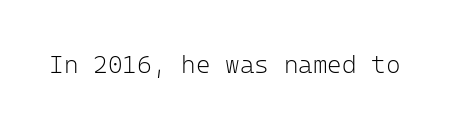
The image shows 25 px text type, upright; set normal letter spacing, not underlined.
